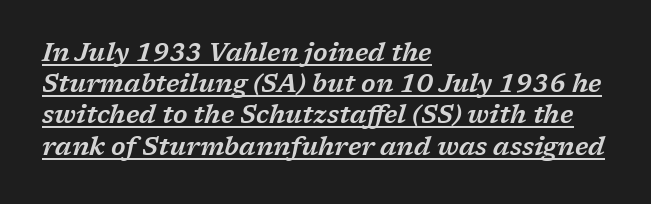
{"italic": "yes", "lean": "right", "slant_degrees": 17, "underline": "yes", "align": "left", "line_spacing": "normal", "line_spacing_ratio": 1.25, "letter_spacing": "normal", "letter_spacing_em": 0.0, "glyph_px": 25}
